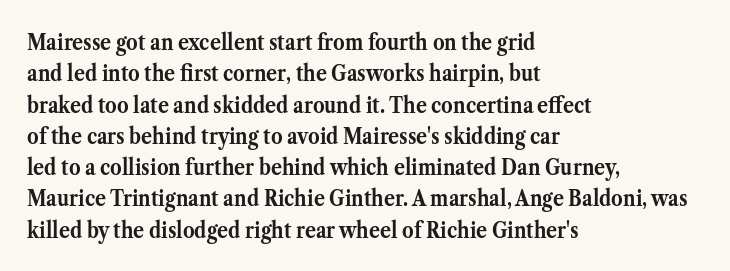
Q: Is the text bold? A: Yes.
Q: Is the text italic (slanted)? A: No, it is upright.
Q: Is the text underlined? A: No.
Q: How is the paragraph aligned? A: Left-aligned.
Q: Is the spacing between letters normal or unusually wide? A: Normal.
Q: Is the spacing between lines tight, normal or loose? A: Normal.
